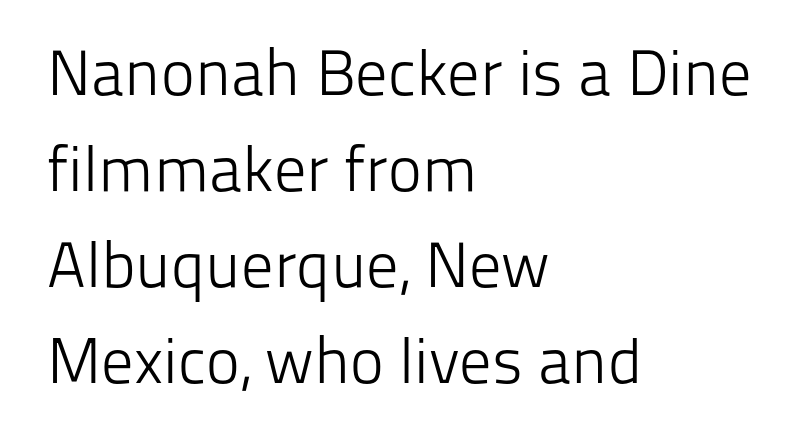
The image shows 64 px light sans-serif type, upright; set left-aligned, normal line spacing (1.5x), normal letter spacing, not underlined; low stroke contrast and a medium x-height.
